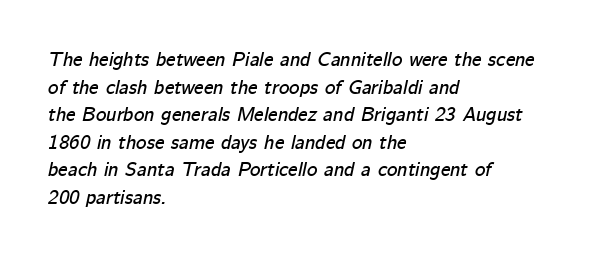
{"italic": "yes", "lean": "right", "slant_degrees": 12, "underline": "no", "align": "left", "line_spacing": "normal", "line_spacing_ratio": 1.38, "letter_spacing": "normal", "letter_spacing_em": 0.0, "glyph_px": 20}
